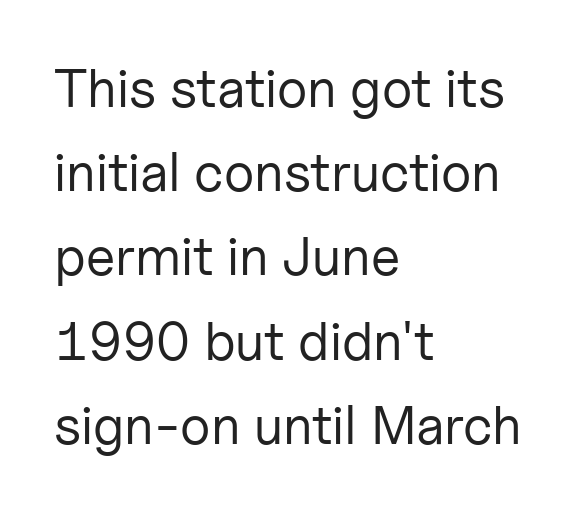
The image shows 54 px regular-weight sans-serif type, upright; set left-aligned, normal line spacing (1.56x), normal letter spacing, not underlined; low stroke contrast and a medium x-height.
